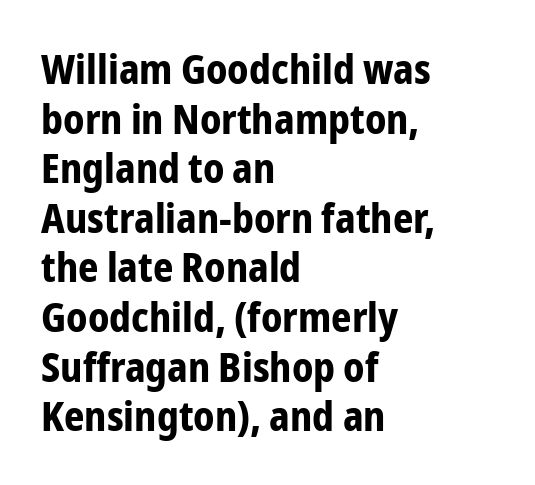
Q: Is the text bold? A: Yes.
Q: Is the text italic (slanted)? A: No, it is upright.
Q: Is the typeface a serif or a sans-serif typeface? A: Sans-serif.
Q: Is the text underlined? A: No.
Q: How is the paragraph aligned? A: Left-aligned.
Q: Is the spacing between letters normal or unusually wide? A: Normal.
Q: Width (condensed, normal, or wide)? A: Condensed.
Q: Stroke contrast? A: Low.
Q: x-height? A: Medium.
Q: Monospaced? A: No.
